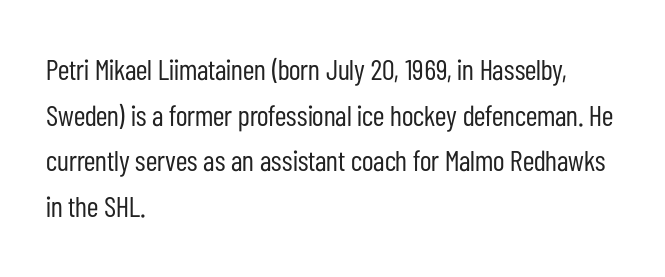
The image shows 29 px regular-weight, condensed sans-serif type, upright; set left-aligned, normal line spacing (1.57x), normal letter spacing, not underlined; low stroke contrast and a medium x-height.
